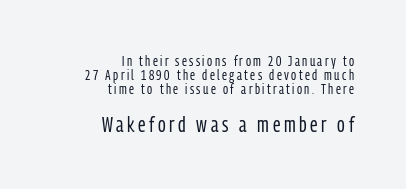
{"italic": "no", "bold": "no", "underline": "no", "align": "right", "line_spacing": "tight", "line_spacing_ratio": 1.0, "larger_block": "second", "size_ratio": 1.5, "glyph_px": 21}
